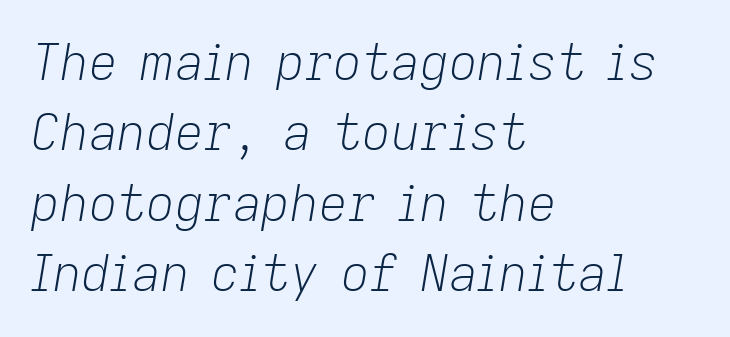
{"italic": "yes", "lean": "right", "slant_degrees": 9, "bold": "no", "weight": "light", "width": "normal", "stroke_contrast": "low", "x_height": "medium", "monospaced": "no", "underline": "no", "align": "left", "line_spacing": "normal", "line_spacing_ratio": 1.41, "letter_spacing": "normal", "letter_spacing_em": 0.0, "glyph_px": 50}
